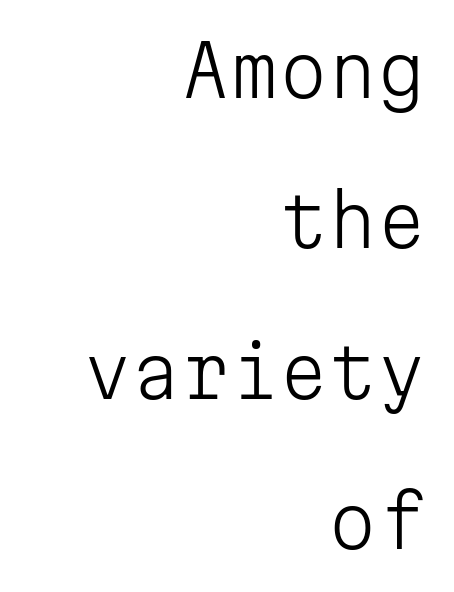
The image shows 70 px light sans-serif type, upright, monospaced; set right-aligned, loose line spacing (2.15x), normal letter spacing, not underlined; low stroke contrast and a medium x-height.
